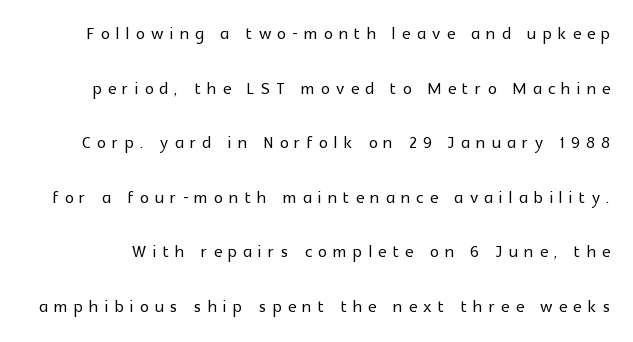
Q: Is the text italic (slanted)? A: No, it is upright.
Q: Is the text underlined? A: No.
Q: Is the spacing between letters normal or unusually wide? A: Unusually wide.
Q: Is the spacing between lines tight, normal or loose? A: Loose.
